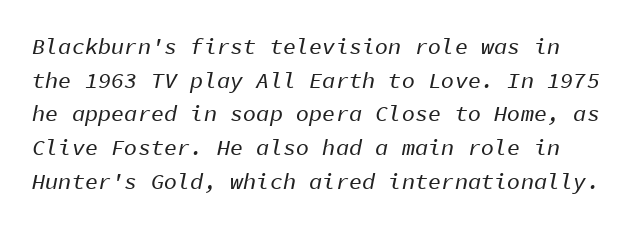
Q: Is the text italic (slanted)? A: Yes, it leans right by about 11 degrees.
Q: Is the text underlined? A: No.
Q: Is the spacing between letters normal or unusually wide? A: Normal.
Q: Is the spacing between lines tight, normal or loose? A: Normal.
